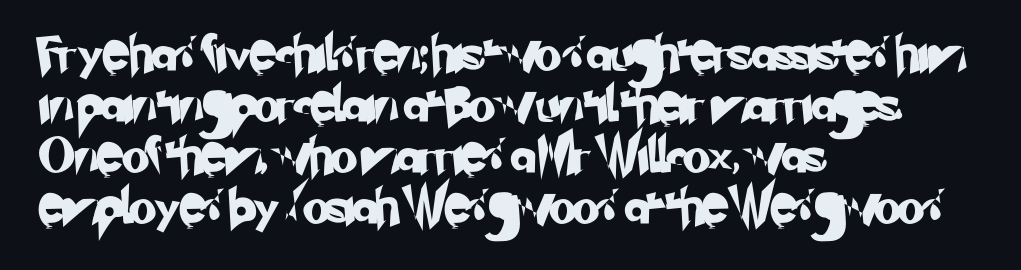
The image shows 35 px sans-serif type; set left-aligned, normal line spacing (1.46x), normal letter spacing, not underlined; low stroke contrast and a small x-height.
